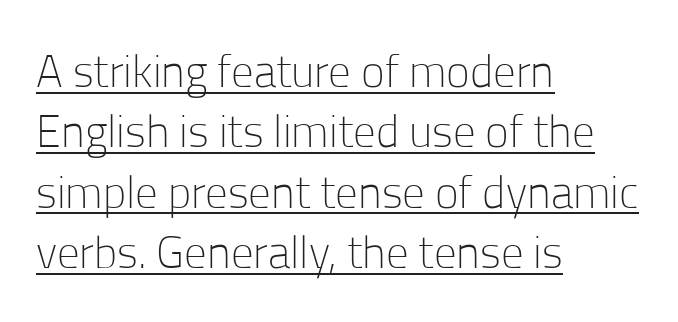
The image shows 45 px light sans-serif type, upright; set left-aligned, normal line spacing (1.34x), normal letter spacing, underlined; low stroke contrast and a medium x-height.
